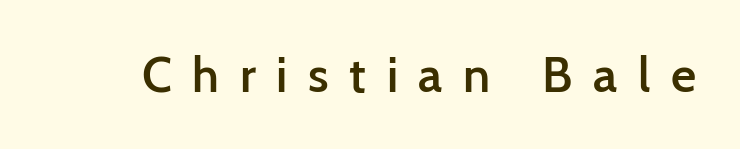
Q: Is the text bold? A: Semi-bold.
Q: Is the text italic (slanted)? A: No, it is upright.
Q: Is the typeface a serif or a sans-serif typeface? A: Sans-serif.
Q: Is the text underlined? A: No.
Q: Is the spacing between letters normal or unusually wide? A: Unusually wide.
Q: Width (condensed, normal, or wide)? A: Normal.
Q: Stroke contrast? A: Low.
Q: x-height? A: Medium.
Q: Monospaced? A: No.
